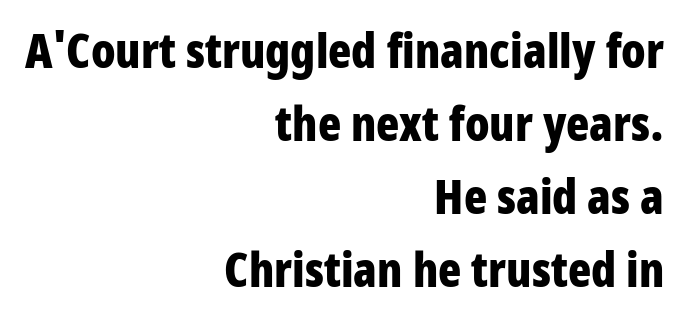
{"serif": "no", "italic": "no", "bold": "yes", "weight": "bold", "width": "condensed", "stroke_contrast": "low", "x_height": "medium", "monospaced": "no", "underline": "no", "align": "right", "line_spacing": "normal", "line_spacing_ratio": 1.52, "letter_spacing": "normal", "letter_spacing_em": 0.0, "glyph_px": 48}
